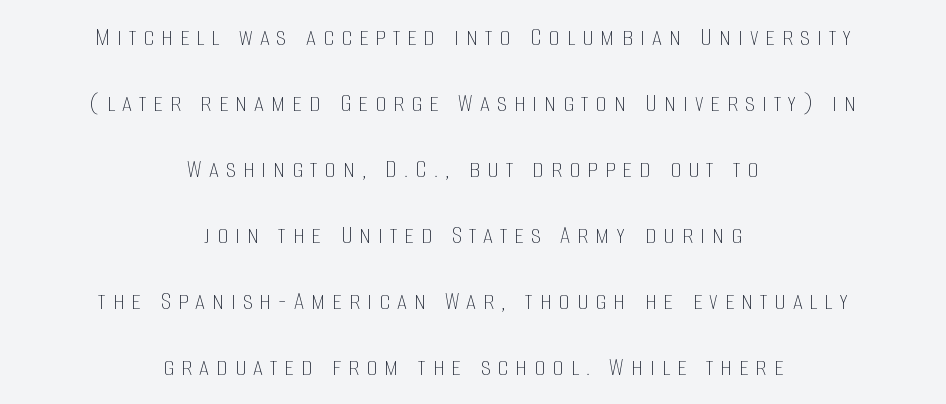
Think standard paragraph weight, or any step lighter than that. Which margin do the lines hug? Neither — every line sits in the middle. Rows of type keep a wide berth in the vertical direction. Bare-footed words on every line. Quick note: not italic, upright. A typesetter would call this proportional, since set widths differ per character.
